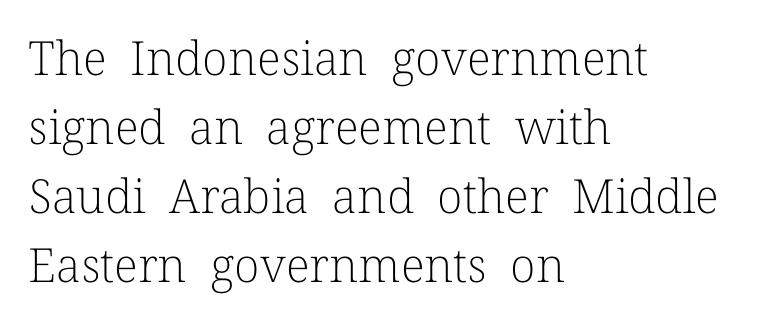
Q: Is the text bold? A: No.
Q: Is the text italic (slanted)? A: No, it is upright.
Q: Is the typeface a serif or a sans-serif typeface? A: Serif.
Q: Is the text underlined? A: No.
Q: How is the paragraph aligned? A: Left-aligned.
Q: Is the spacing between letters normal or unusually wide? A: Normal.
Q: Is the spacing between lines tight, normal or loose? A: Normal.
Q: Width (condensed, normal, or wide)? A: Normal.
Q: Stroke contrast? A: Low.
Q: x-height? A: Medium.
Q: Monospaced? A: No.
